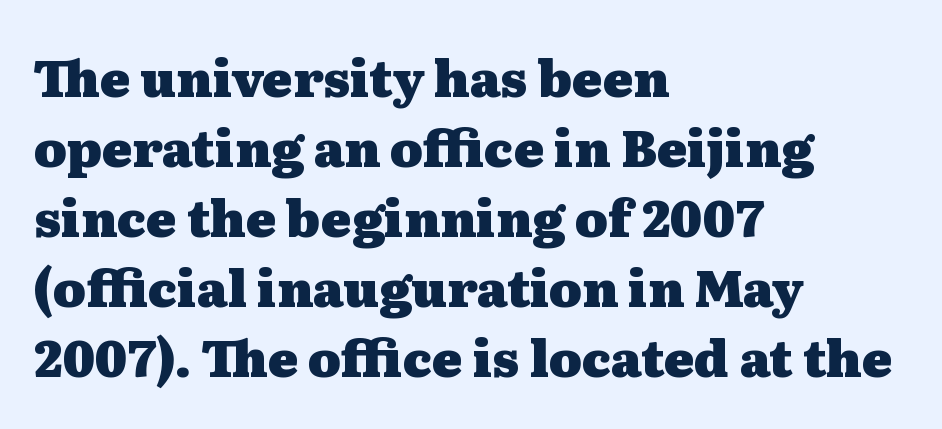
{"serif": "yes", "italic": "no", "bold": "yes", "weight": "heavy", "width": "wide", "stroke_contrast": "medium", "x_height": "medium", "monospaced": "no", "underline": "no", "align": "left", "line_spacing": "normal", "line_spacing_ratio": 1.4, "letter_spacing": "normal", "letter_spacing_em": 0.0, "glyph_px": 50}
